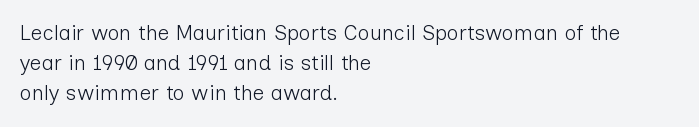
{"italic": "no", "bold": "no", "underline": "no", "align": "left", "line_spacing": "normal", "line_spacing_ratio": 1.43, "letter_spacing": "normal", "letter_spacing_em": 0.0, "glyph_px": 21}
